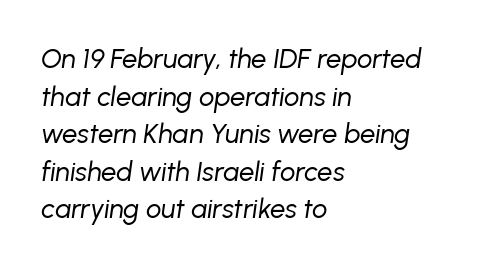
The foot of each line stays bare and open. Typeset ragged right — the left edge is the straight one. The font sits on the lighter half of the weight spectrum, regular included. The text carries the slant typical of an italic or oblique font. Each new line begins a customary step beneath the previous one.
